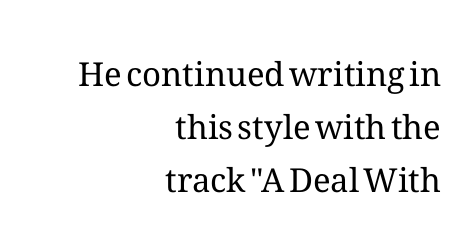
Q: Is the text bold? A: No.
Q: Is the text italic (slanted)? A: No, it is upright.
Q: Is the text underlined? A: No.
Q: How is the paragraph aligned? A: Right-aligned.
Q: Is the spacing between letters normal or unusually wide? A: Normal.
Q: Is the spacing between lines tight, normal or loose? A: Normal.
Q: Width (condensed, normal, or wide)? A: Normal.
Q: Stroke contrast? A: Medium.
Q: x-height? A: Medium.
Q: Monospaced? A: No.
